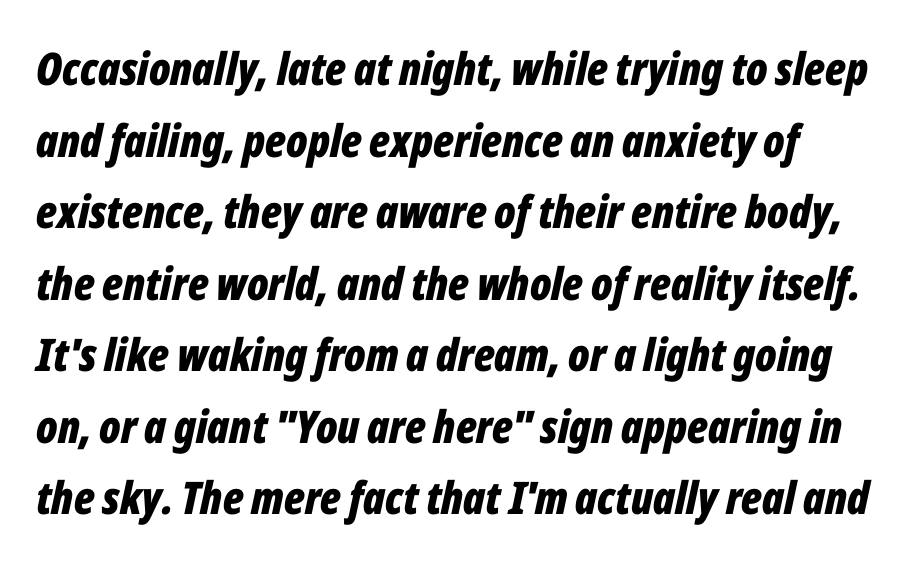
{"italic": "yes", "lean": "right", "slant_degrees": 12, "bold": "yes", "weight": "bold", "width": "condensed", "stroke_contrast": "low", "x_height": "medium", "monospaced": "no", "underline": "no", "align": "left", "line_spacing": "normal", "line_spacing_ratio": 1.59, "letter_spacing": "normal", "letter_spacing_em": 0.0, "glyph_px": 45}
